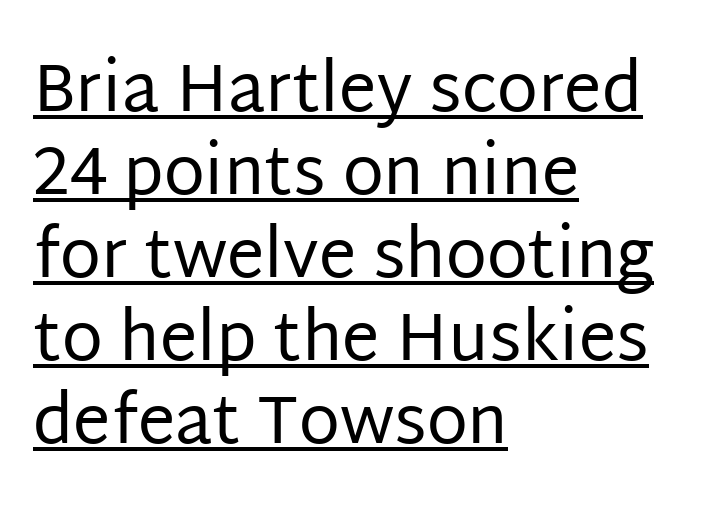
The image shows 67 px regular-weight sans-serif type, upright; set left-aligned, line spacing 1.24x, normal letter spacing, underlined; low stroke contrast and a large x-height.
